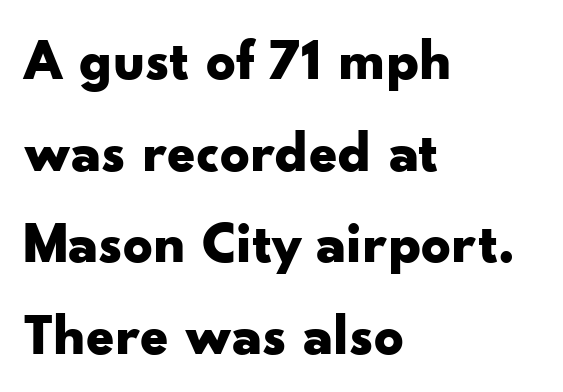
Q: Is the text bold? A: Yes.
Q: Is the text italic (slanted)? A: No, it is upright.
Q: Is the typeface a serif or a sans-serif typeface? A: Sans-serif.
Q: Is the text underlined? A: No.
Q: How is the paragraph aligned? A: Left-aligned.
Q: Is the spacing between letters normal or unusually wide? A: Normal.
Q: Is the spacing between lines tight, normal or loose? A: Normal.
Q: Width (condensed, normal, or wide)? A: Wide.
Q: Stroke contrast? A: Low.
Q: x-height? A: Small.
Q: Monospaced? A: No.
